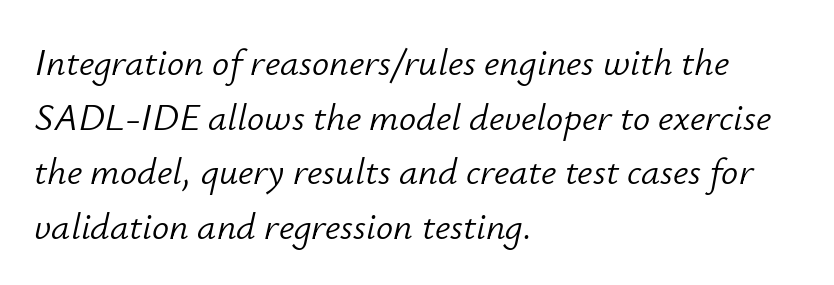
Do the characters align in a grid? No, the font is proportional. Notice how descenders clear the ascenders below comfortably — that's standard leading. One-word summary of the alignment: left. The strip under each line holds only bare page.
